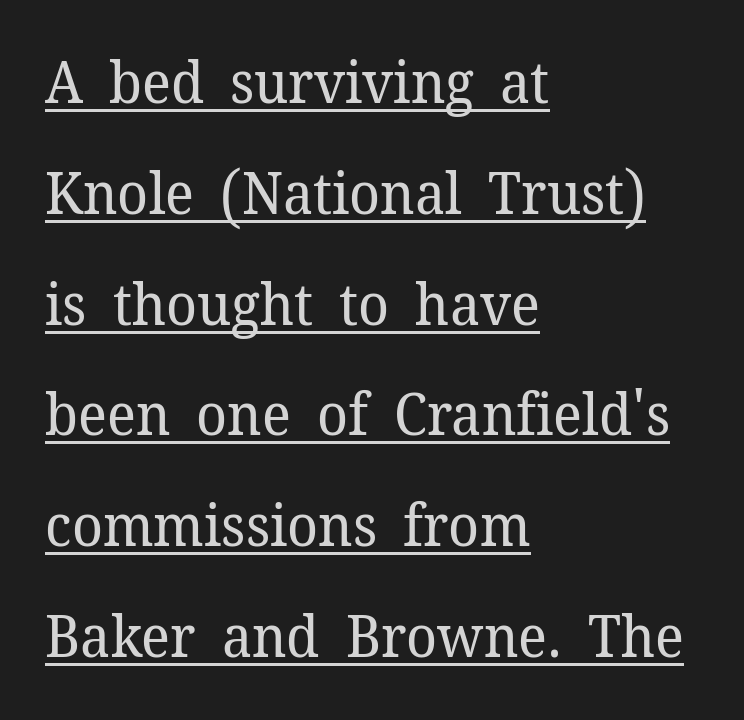
The image shows 58 px regular-weight serif type, upright; set left-aligned, loose line spacing (1.91x), normal letter spacing, underlined; low stroke contrast and a medium x-height.
